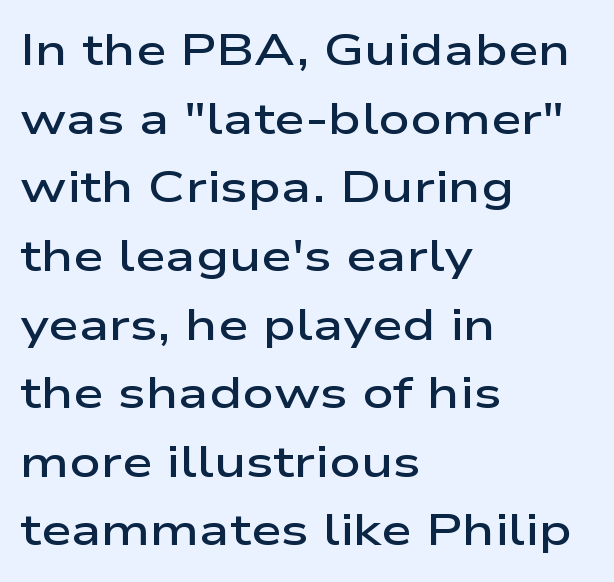
Each letter keeps its own natural width here, so spacing adapts to shape. Every stem runs plumb, perpendicular to the baseline. Unlike a traditional serif, this face leaves its strokes unadorned. Line starts are locked; line ends wander. Descenders are the only things crossing below the line.
